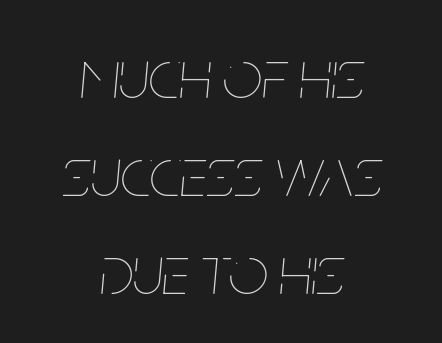
The image shows 70 px thin, condensed type, italic (leaning right); set centered, normal line spacing (1.4x), normal letter spacing, not underlined; low stroke contrast and a large x-height.
